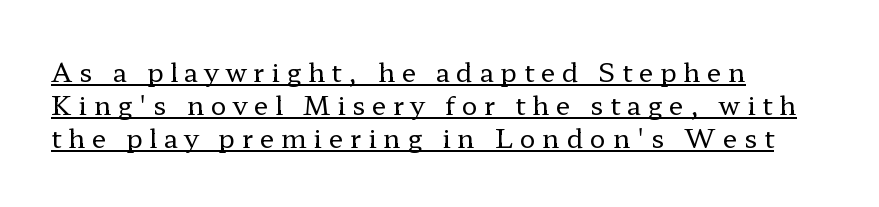
The lettering holds an erect, upright posture throughout. The space between consecutive lines is moderate. The rendering uses the underline text-decoration. In terms of letterspacing, this is a distinctly airy, spread setting.
